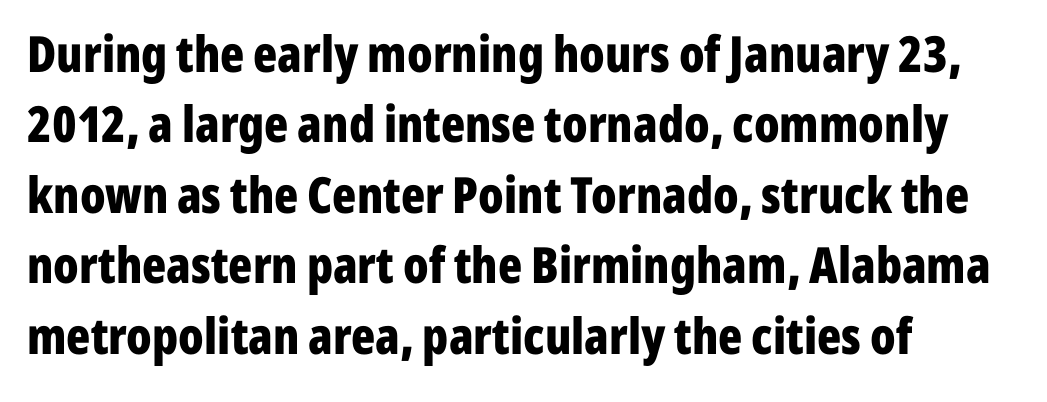
Q: Is the text bold? A: Yes.
Q: Is the text italic (slanted)? A: No, it is upright.
Q: Is the typeface a serif or a sans-serif typeface? A: Sans-serif.
Q: Is the text underlined? A: No.
Q: How is the paragraph aligned? A: Left-aligned.
Q: Is the spacing between letters normal or unusually wide? A: Normal.
Q: Is the spacing between lines tight, normal or loose? A: Normal.
Q: Width (condensed, normal, or wide)? A: Condensed.
Q: Stroke contrast? A: Low.
Q: x-height? A: Medium.
Q: Monospaced? A: No.
